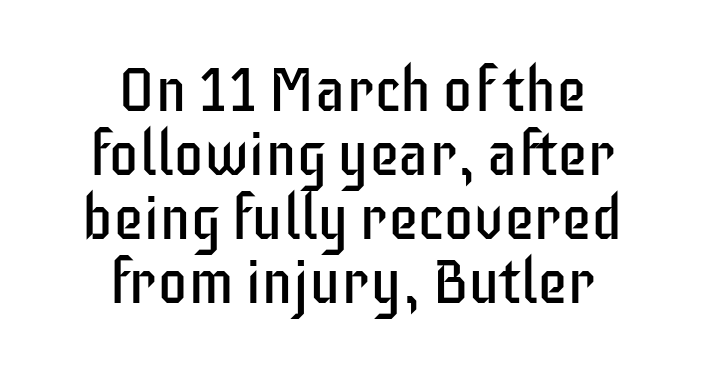
{"serif": "no", "italic": "no", "bold": "no", "weight": "regular", "width": "condensed", "stroke_contrast": "low", "x_height": "large", "monospaced": "no", "underline": "no", "align": "center", "line_spacing": "tight", "line_spacing_ratio": 1.05, "letter_spacing": "normal", "letter_spacing_em": 0.0, "glyph_px": 61}
